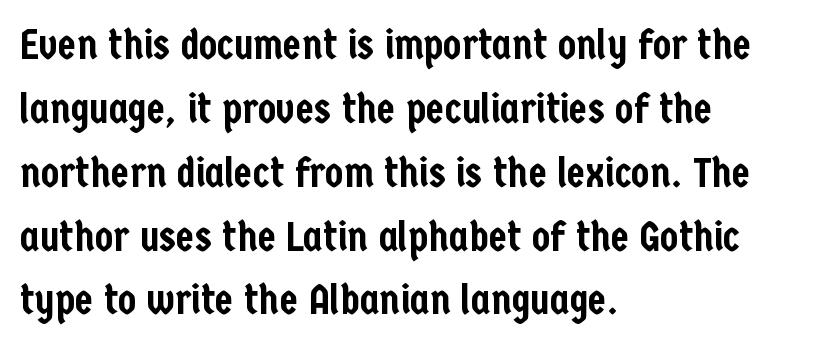
Q: Is the text italic (slanted)? A: No, it is upright.
Q: Is the typeface a serif or a sans-serif typeface? A: Sans-serif.
Q: Is the text underlined? A: No.
Q: How is the paragraph aligned? A: Left-aligned.
Q: Is the spacing between letters normal or unusually wide? A: Normal.
Q: Is the spacing between lines tight, normal or loose? A: Normal.
Q: Width (condensed, normal, or wide)? A: Condensed.
Q: Stroke contrast? A: Low.
Q: x-height? A: Medium.
Q: Monospaced? A: No.
